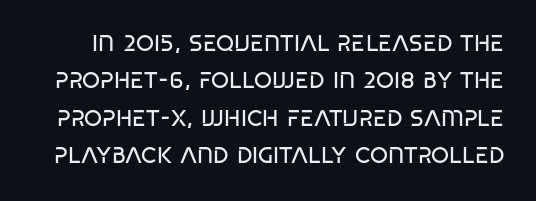
The space beneath each line is pristine and unruled. Caption: standard tracking, unaltered. If you measured baseline to baseline, you'd find a middling distance. Letters have the restrained weight of plain body copy at most.
